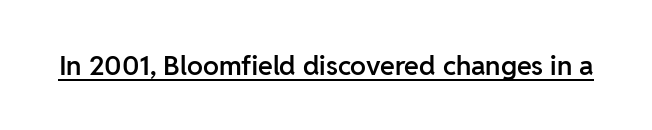
Q: Is the text bold? A: Semi-bold.
Q: Is the text italic (slanted)? A: No, it is upright.
Q: Is the text underlined? A: Yes.
Q: Is the spacing between letters normal or unusually wide? A: Normal.
